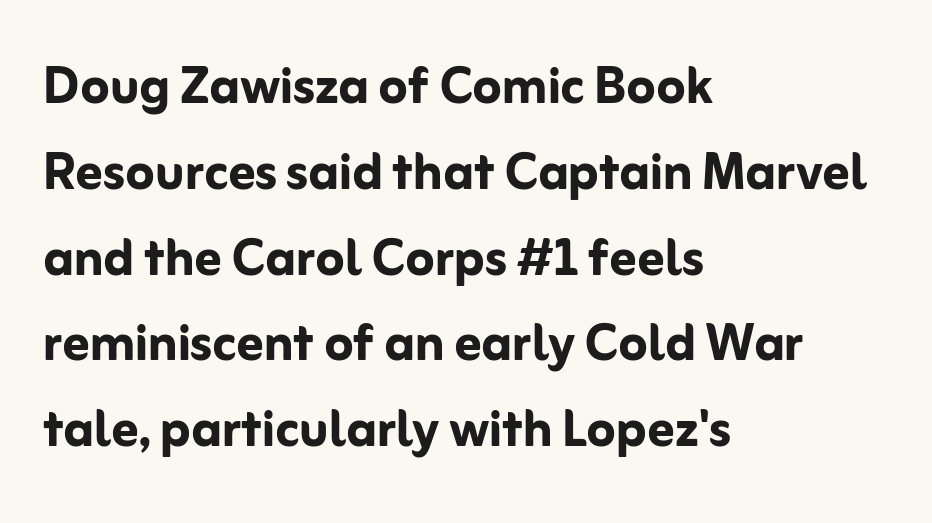
{"serif": "no", "italic": "no", "bold": "yes", "weight": "semibold", "width": "normal", "stroke_contrast": "low", "x_height": "medium", "monospaced": "no", "underline": "no", "align": "left", "line_spacing": "normal", "line_spacing_ratio": 1.3, "letter_spacing": "normal", "letter_spacing_em": 0.0, "glyph_px": 66}
